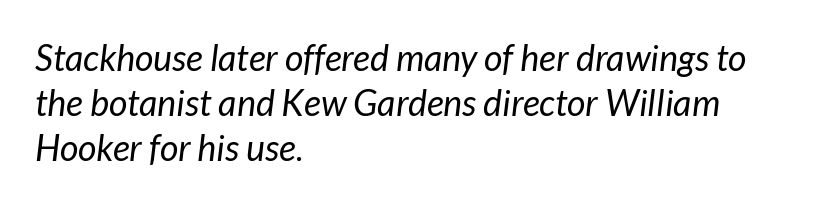
{"italic": "yes", "lean": "right", "slant_degrees": 7, "bold": "no", "weight": "regular", "width": "normal", "stroke_contrast": "low", "x_height": "medium", "monospaced": "no", "underline": "no", "align": "left", "line_spacing": "normal", "line_spacing_ratio": 1.25, "letter_spacing": "normal", "letter_spacing_em": 0.0, "glyph_px": 36}
